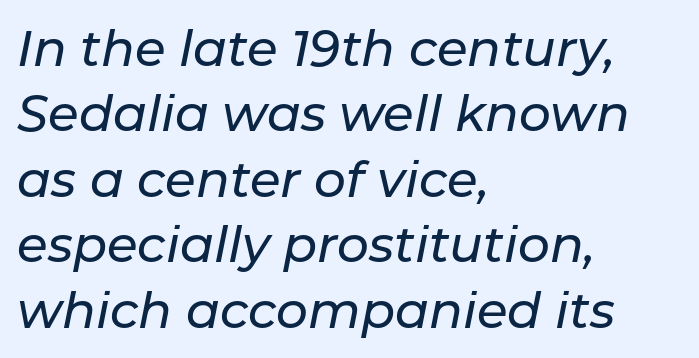
The image shows 50 px text type, italic (leaning right); set left-aligned, normal line spacing (1.31x), normal letter spacing, not underlined; low stroke contrast and a medium x-height.
